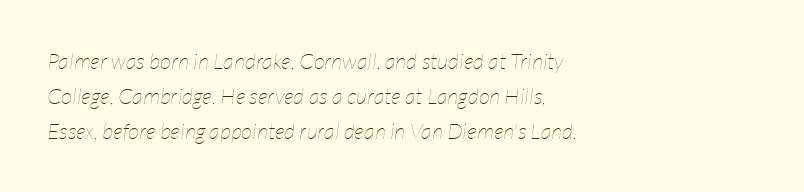
The image shows 22 px text type, italic (leaning right); set left-aligned, normal line spacing (1.6x), normal letter spacing, not underlined.
